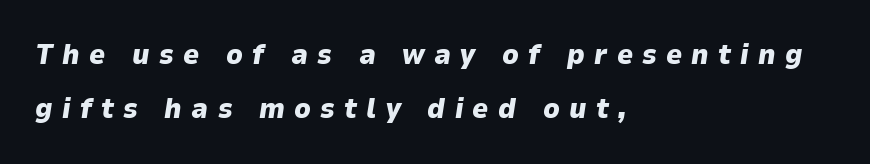
The image shows 28 px heavy type, italic (leaning right); set left-aligned, loose line spacing (1.93x), unusually wide letter spacing (+0.33 em), not underlined; low stroke contrast and a medium x-height.
